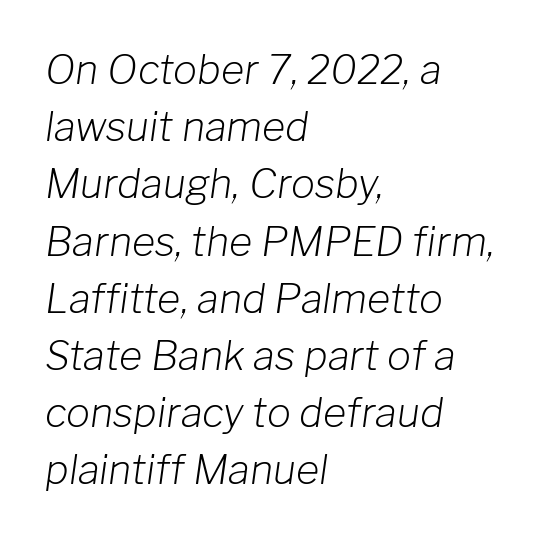
The image shows 40 px light type, italic (leaning right); set left-aligned, normal line spacing (1.43x), normal letter spacing, not underlined; low stroke contrast and a medium x-height.
